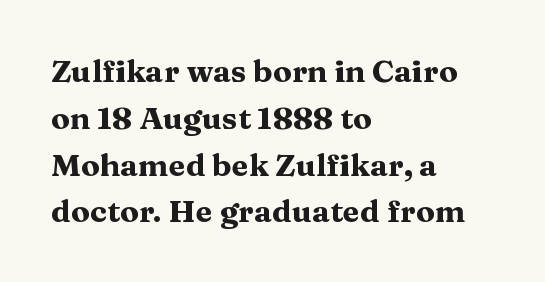
Regular leading. A student would call this left alignment; a typographer would say flush left, rag right. Posture: vertical. These lines keep a tight, regular rhythm from letter to letter. The baseline area is clear. Do the characters align in a grid? No, the font is proportional.
